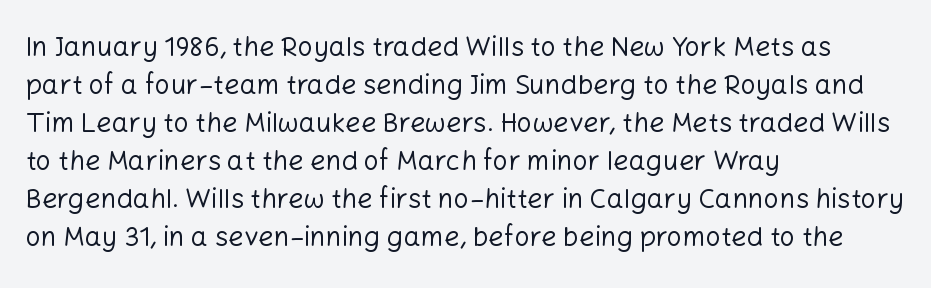
The image shows 27 px text type, upright; set left-aligned, normal line spacing (1.41x), normal letter spacing, not underlined.
